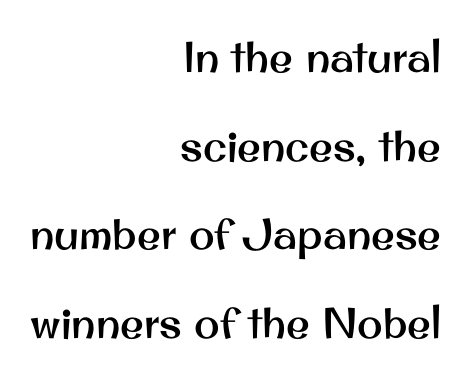
Tracking value appears to be zero — textbook default spacing. No feet cap the strokes, marking this as sans-serif type. Baseline-to-baseline distance is far greater than the letter height. Here the designer chose a conventional face with non-uniform glyph widths. The lines are quadded right. The space beneath each line is pristine and unruled.
